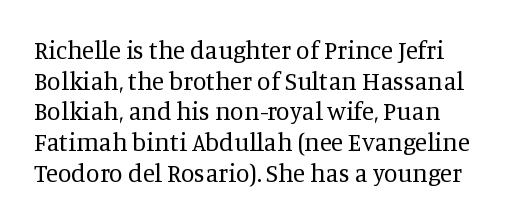
{"italic": "no", "bold": "no", "underline": "no", "line_spacing_ratio": 1.23, "letter_spacing": "normal", "letter_spacing_em": 0.0, "glyph_px": 25}
